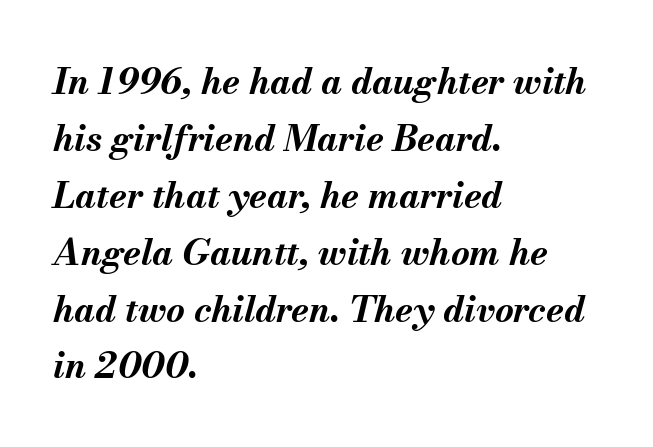
Q: Is the text bold? A: Yes.
Q: Is the text italic (slanted)? A: Yes, it leans right by about 13 degrees.
Q: Is the text underlined? A: No.
Q: How is the paragraph aligned? A: Left-aligned.
Q: Is the spacing between letters normal or unusually wide? A: Normal.
Q: Is the spacing between lines tight, normal or loose? A: Normal.
Q: Width (condensed, normal, or wide)? A: Normal.
Q: Stroke contrast? A: Medium.
Q: x-height? A: Small.
Q: Monospaced? A: No.
